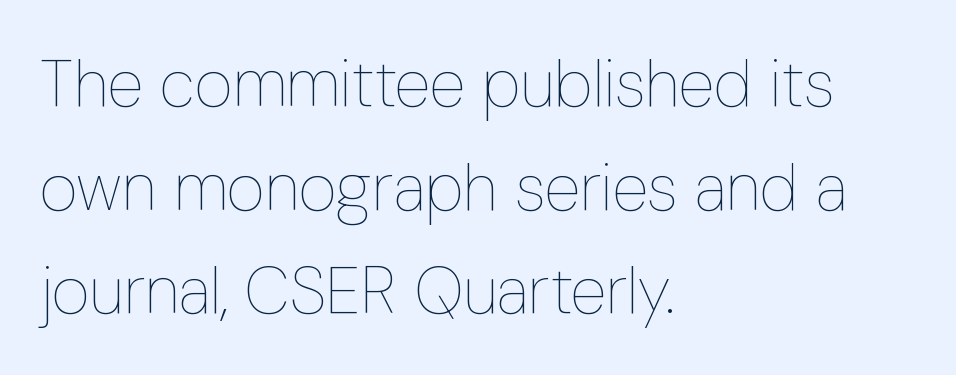
Q: Is the text bold? A: No.
Q: Is the text italic (slanted)? A: No, it is upright.
Q: Is the text underlined? A: No.
Q: How is the paragraph aligned? A: Left-aligned.
Q: Is the spacing between letters normal or unusually wide? A: Normal.
Q: Is the spacing between lines tight, normal or loose? A: Normal.
Q: Width (condensed, normal, or wide)? A: Condensed.
Q: Stroke contrast? A: Low.
Q: x-height? A: Medium.
Q: Monospaced? A: No.
